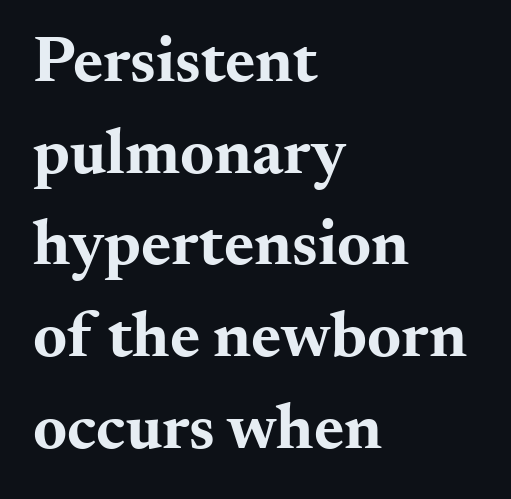
The image shows 65 px bold, wide serif type, upright; set left-aligned, normal line spacing (1.41x), normal letter spacing, not underlined; medium stroke contrast and a small x-height.
